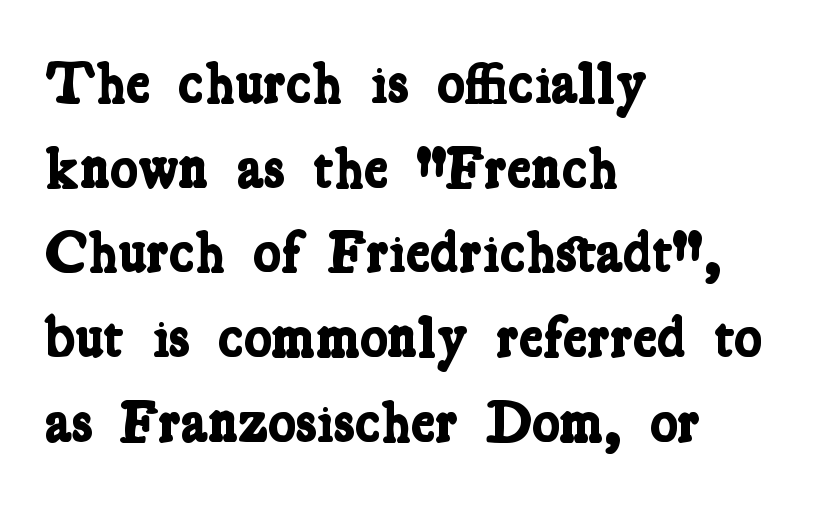
Are there feet on the stems? There are — it's a serif. The rendering uses natural spacing where letterforms have individual widths. Only glyphs here, with clear space below each row. As a designer I'd log this as weight 700, bold. The lines sit at an ordinary, default distance from one another.
